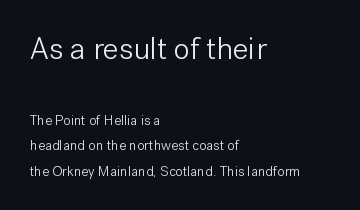
The image shows 31 px light sans-serif type, upright; set left-aligned, line spacing 1.83x, normal letter spacing, not underlined; the first (top) block is 2.21x larger; low stroke contrast and a medium x-height.
